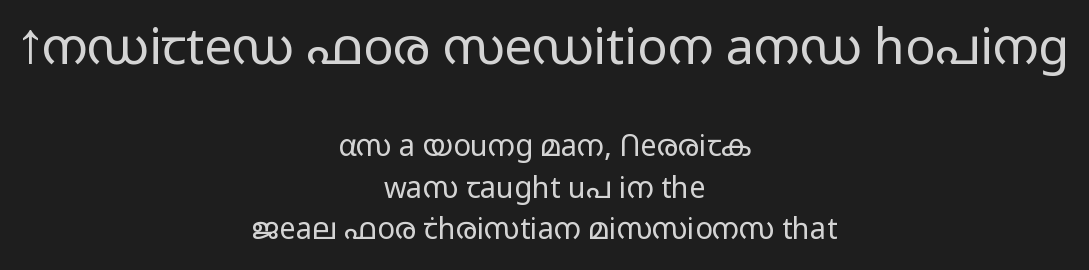
Weight: in the light-to-regular range. Stroke terminals: plain, sans-serif. The rendering keeps characters at their native spacing. The designer left line spacing at the default. The passage is arranged like a title page — every line centered. The gap between lines stays unmarked.
